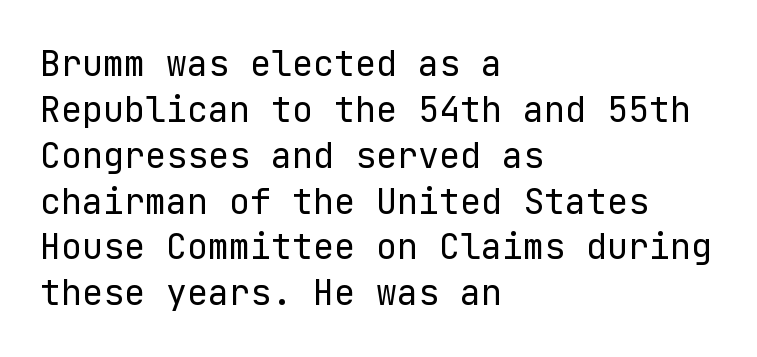
The glyphs in this specimen are sans serif. Only glyphs here, with clear space below each row. These lines sit exactly where default settings would place them. Stroke mass is kept to a normal reading level or below. This sample uses an upright cut, with every glyph sitting square on the baseline. Layout note: lines flush left.
